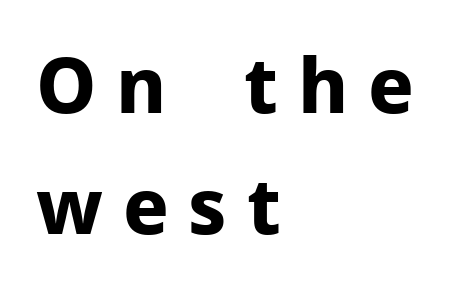
Loose tracking; the words dissolve into strings of separated letters. Quick note: not italic, upright. Horizontal bands of white between lines are of average thickness. The text was rendered using a sans face with plain stroke endings. The letters are bold, with thick, heavy strokes. These lines are set flush left with a ragged right edge.
